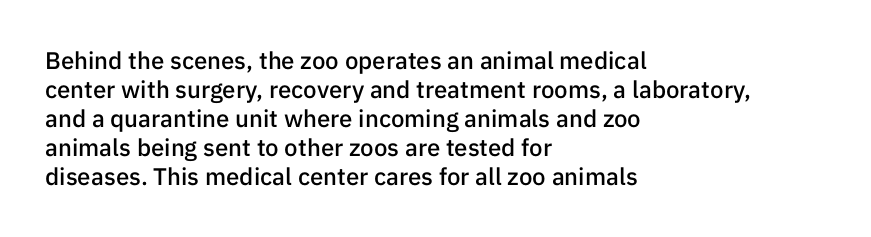
Q: Is the text bold? A: Semi-bold.
Q: Is the text italic (slanted)? A: No, it is upright.
Q: Is the text underlined? A: No.
Q: How is the paragraph aligned? A: Left-aligned.
Q: Is the spacing between letters normal or unusually wide? A: Normal.
